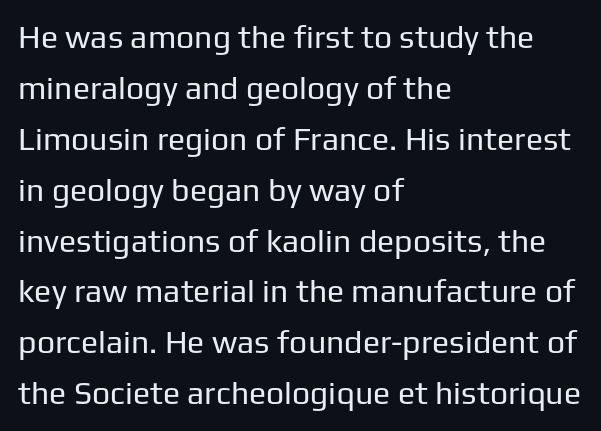
{"serif": "no", "italic": "no", "bold": "no", "weight": "regular", "width": "normal", "stroke_contrast": "low", "x_height": "medium", "monospaced": "no", "underline": "no", "align": "left", "line_spacing": "normal", "line_spacing_ratio": 1.59, "letter_spacing": "normal", "letter_spacing_em": 0.0, "glyph_px": 32}
